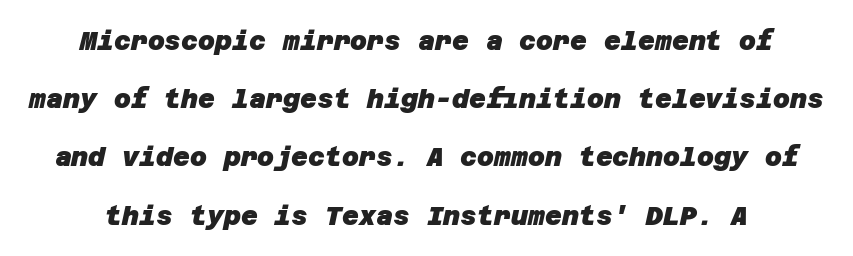
{"bold": "yes", "underline": "no", "line_spacing": "loose", "line_spacing_ratio": 2.24, "letter_spacing": "normal", "letter_spacing_em": 0.0, "glyph_px": 26}
